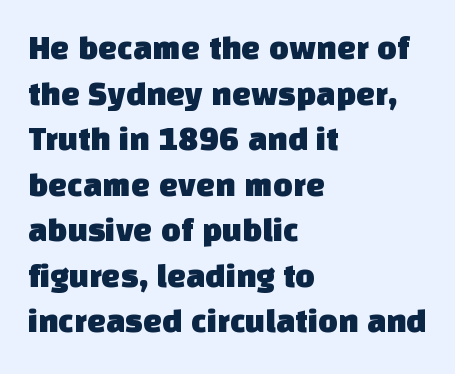
Q: Is the typeface a serif or a sans-serif typeface? A: Sans-serif.
Q: Is the text underlined? A: No.
Q: How is the paragraph aligned? A: Left-aligned.
Q: Is the spacing between letters normal or unusually wide? A: Normal.
Q: Is the spacing between lines tight, normal or loose? A: Normal.
Q: Width (condensed, normal, or wide)? A: Normal.
Q: Stroke contrast? A: Low.
Q: x-height? A: Large.
Q: Monospaced? A: No.
